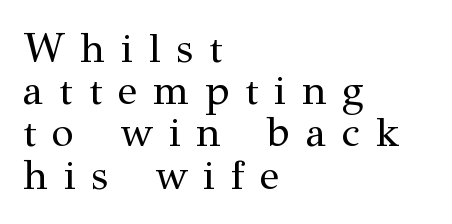
{"serif": "yes", "italic": "no", "bold": "no", "weight": "regular", "width": "normal", "stroke_contrast": "medium", "x_height": "medium", "monospaced": "no", "underline": "no", "align": "left", "line_spacing": "tight", "line_spacing_ratio": 1.03, "letter_spacing": "wide", "letter_spacing_em": 0.39, "glyph_px": 41}
